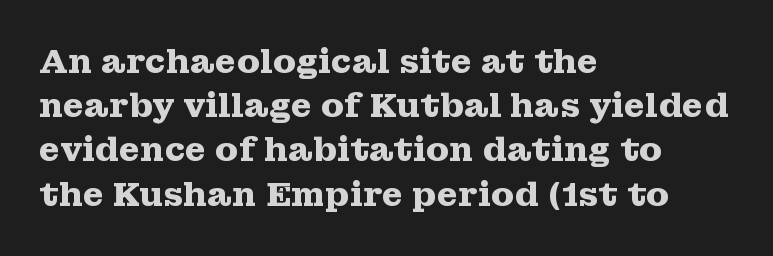
Q: Is the text bold? A: Yes.
Q: Is the text italic (slanted)? A: No, it is upright.
Q: Is the typeface a serif or a sans-serif typeface? A: Serif.
Q: Is the text underlined? A: No.
Q: How is the paragraph aligned? A: Left-aligned.
Q: Is the spacing between letters normal or unusually wide? A: Normal.
Q: Is the spacing between lines tight, normal or loose? A: Normal.
Q: Width (condensed, normal, or wide)? A: Wide.
Q: Stroke contrast? A: Medium.
Q: x-height? A: Medium.
Q: Monospaced? A: No.
